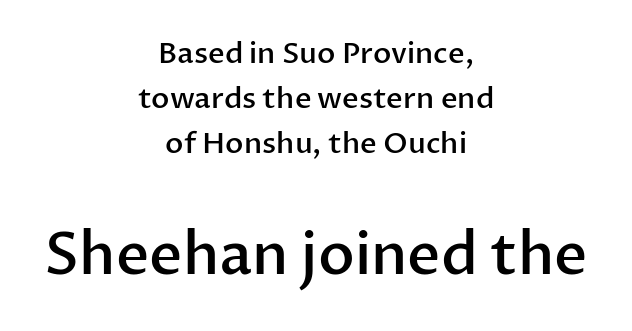
{"serif": "no", "italic": "no", "bold": "semi", "weight": "semibold", "width": "normal", "stroke_contrast": "low", "x_height": "medium", "monospaced": "no", "underline": "no", "align": "center", "line_spacing": "normal", "line_spacing_ratio": 1.56, "letter_spacing": "normal", "letter_spacing_em": 0.0, "larger_block": "second", "size_ratio": 2.0, "glyph_px": 58}
